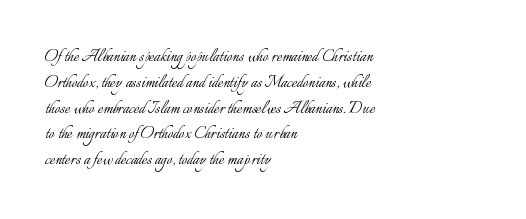
Interline gaps are of average width in this sample. Tracking here is standard; glyphs follow each other at the usual distance. Stroke mass is kept to a normal reading level or below. Beneath every word, the page is bare. Leftover space on each line is placed entirely after the last word.
